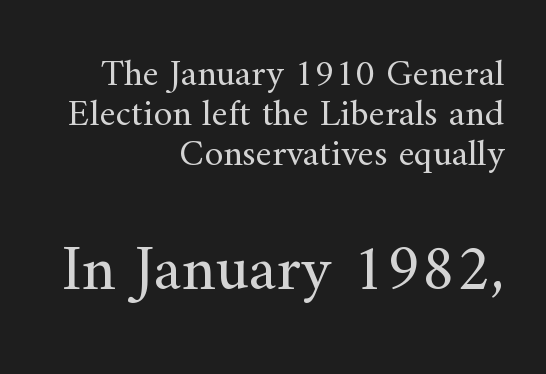
The image shows 66 px regular-weight serif type, upright; set right-aligned, tight line spacing (1.05x), normal letter spacing, not underlined; the second (bottom) block is 1.74x larger; medium stroke contrast and a small x-height.
